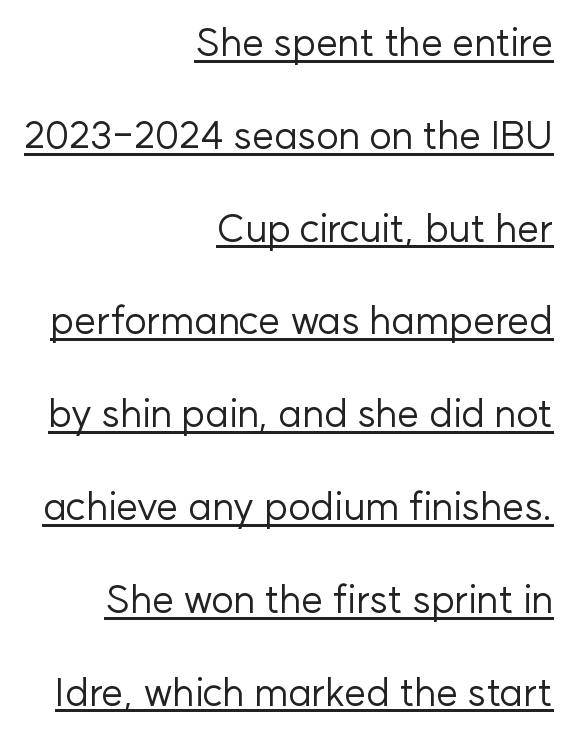
The letters stand straight up with perfectly vertical stems. The typesetting does not lean heavy: it is not bold. Inter-character spacing is left at the font's built-in metrics. Are there feet on the stems? There aren't — it's a sans. Loosely led — the rows are spread out.
